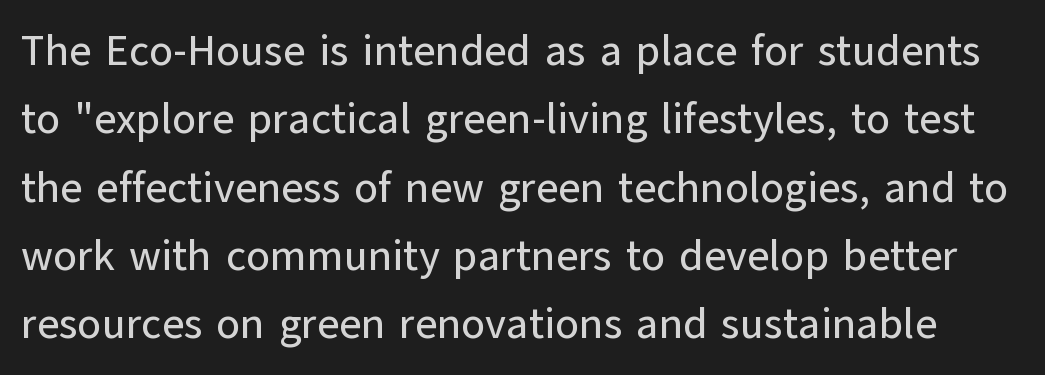
The passage shown is typeset with a sans-serif family. Evenly set lines give the paragraph a standard silhouette. The zone under the glyphs is completely vacant. The passage shown is typed in a proportional face where columns would drift. Compared with typical body copy, the letter spacing here is the same.
